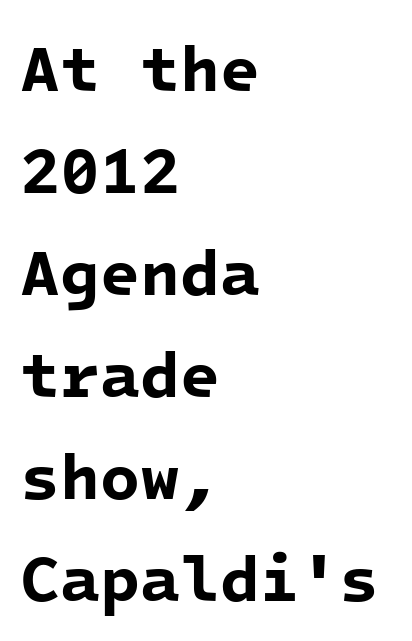
Q: Is the text bold? A: Yes.
Q: Is the typeface a serif or a sans-serif typeface? A: Sans-serif.
Q: Is the text underlined? A: No.
Q: How is the paragraph aligned? A: Left-aligned.
Q: Is the spacing between letters normal or unusually wide? A: Normal.
Q: Is the spacing between lines tight, normal or loose? A: Normal.
Q: Width (condensed, normal, or wide)? A: Normal.
Q: Stroke contrast? A: Low.
Q: x-height? A: Medium.
Q: Monospaced? A: Yes.
